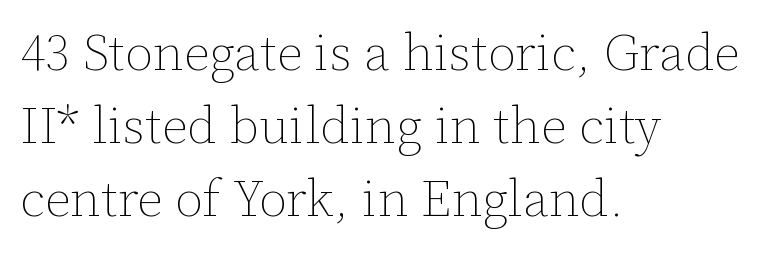
Character widths vary here, with narrow letters taking less room than wide ones. The tracking reads as untouched default to a designer's eye. Vertically, the passage feels balanced, rows spaced as you'd expect. This rendering uses left alignment, leaving the right contour irregular. This sample uses an upright cut, with every glyph sitting square on the baseline.
